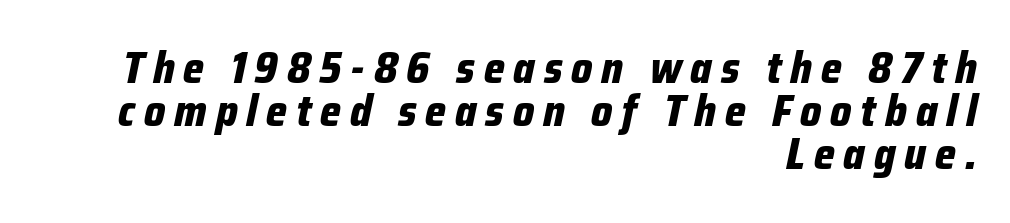
Q: Is the text bold? A: Yes.
Q: Is the text italic (slanted)? A: Yes, it leans right by about 12 degrees.
Q: Is the text underlined? A: No.
Q: How is the paragraph aligned? A: Right-aligned.
Q: Is the spacing between letters normal or unusually wide? A: Unusually wide.
Q: Is the spacing between lines tight, normal or loose? A: Tight.
Q: Width (condensed, normal, or wide)? A: Condensed.
Q: Stroke contrast? A: Low.
Q: x-height? A: Medium.
Q: Monospaced? A: No.
